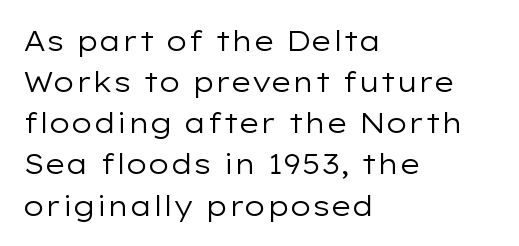
{"serif": "no", "italic": "no", "bold": "no", "weight": "regular", "width": "wide", "stroke_contrast": "low", "x_height": "medium", "monospaced": "no", "underline": "no", "align": "left", "line_spacing": "normal", "line_spacing_ratio": 1.47, "letter_spacing": "normal", "letter_spacing_em": 0.0, "glyph_px": 28}
